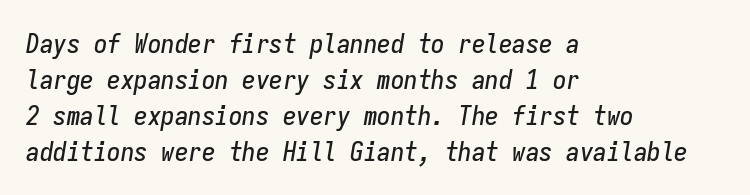
The image shows 27 px text type, italic (leaning right); set left-aligned, normal line spacing (1.33x), normal letter spacing, not underlined.
